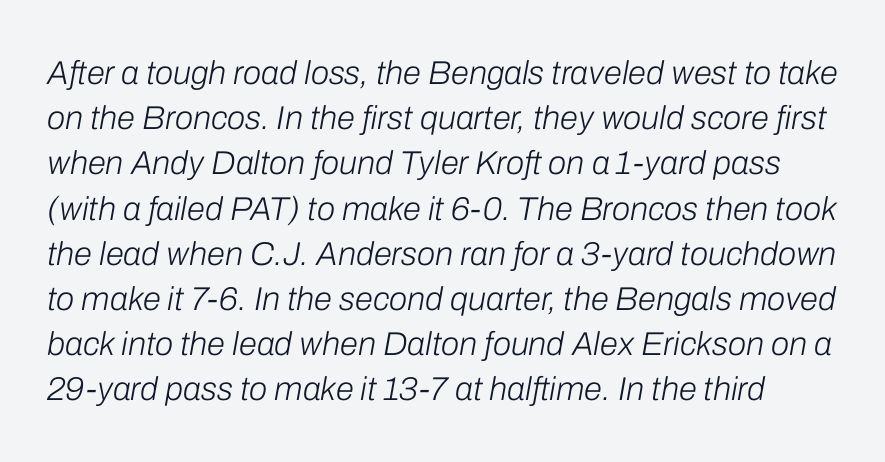
{"italic": "yes", "lean": "right", "slant_degrees": 10, "bold": "no", "weight": "light", "width": "normal", "stroke_contrast": "low", "x_height": "medium", "monospaced": "no", "underline": "no", "line_spacing": "normal", "line_spacing_ratio": 1.37, "letter_spacing": "normal", "letter_spacing_em": 0.0, "glyph_px": 33}
